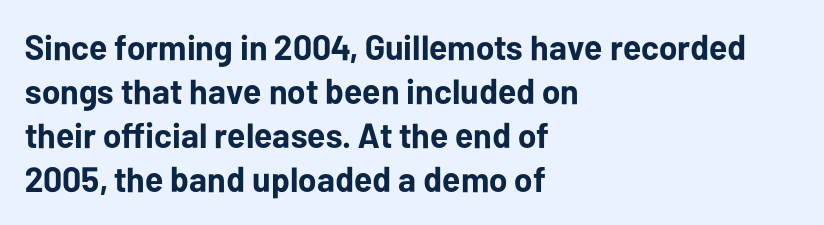
{"serif": "no", "italic": "no", "bold": "yes", "weight": "bold", "width": "normal", "stroke_contrast": "low", "x_height": "medium", "monospaced": "no", "underline": "no", "align": "left", "line_spacing": "normal", "line_spacing_ratio": 1.26, "letter_spacing": "normal", "letter_spacing_em": 0.0, "glyph_px": 35}
